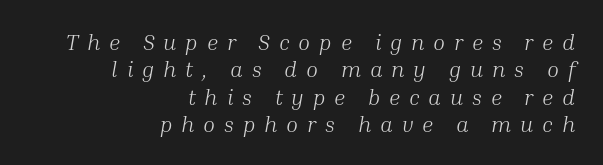
{"italic": "yes", "lean": "right", "slant_degrees": 10, "bold": "no", "underline": "no", "align": "right", "line_spacing_ratio": 1.24, "letter_spacing": "wide", "letter_spacing_em": 0.4, "glyph_px": 22}
